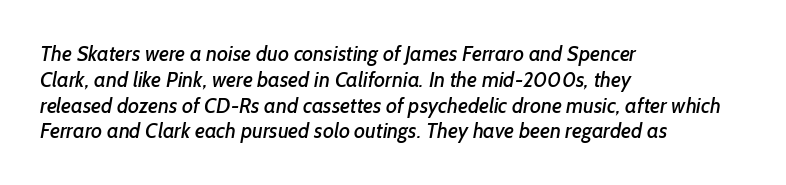
You could call the tracking neutral — neither tight nor loose. The glyphs are unaccompanied by any horizontal stroke below them. Each line starts at the same left margin while the right side varies.
